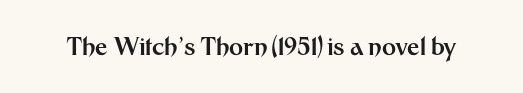
{"italic": "no", "bold": "yes", "underline": "no", "letter_spacing": "normal", "letter_spacing_em": 0.0, "glyph_px": 24}
